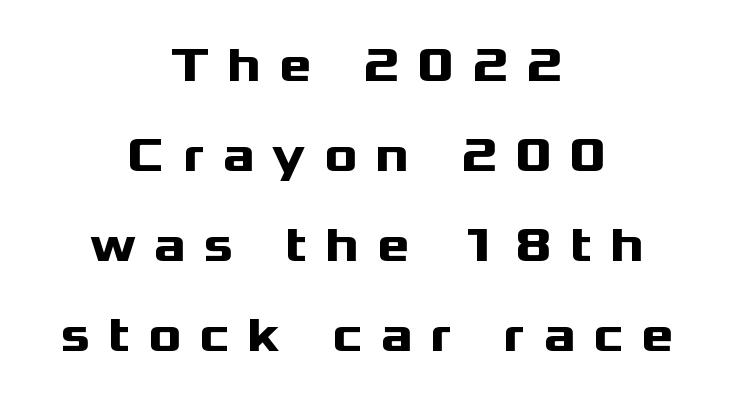
{"serif": "no", "italic": "no", "bold": "yes", "weight": "heavy", "width": "wide", "stroke_contrast": "medium", "x_height": "medium", "monospaced": "no", "underline": "no", "align": "center", "line_spacing_ratio": 1.84, "letter_spacing": "wide", "letter_spacing_em": 0.37, "glyph_px": 49}
